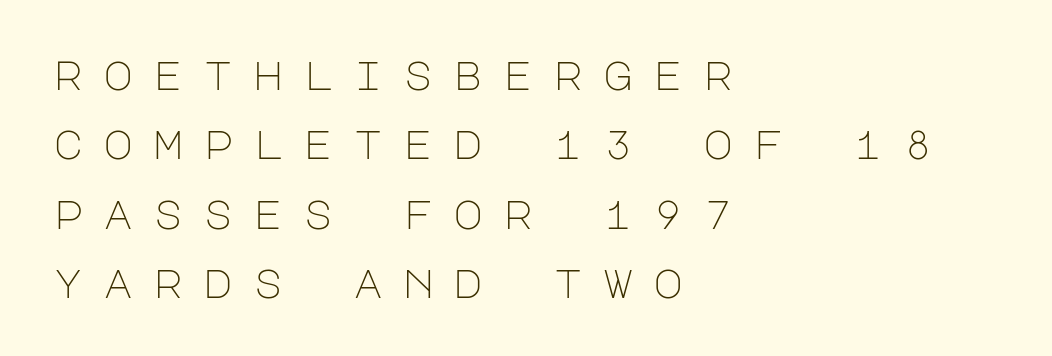
Q: Is the text bold? A: No.
Q: Is the text italic (slanted)? A: No, it is upright.
Q: Is the typeface a serif or a sans-serif typeface? A: Sans-serif.
Q: Is the text underlined? A: No.
Q: How is the paragraph aligned? A: Left-aligned.
Q: Is the spacing between letters normal or unusually wide? A: Unusually wide.
Q: Is the spacing between lines tight, normal or loose? A: Normal.
Q: Width (condensed, normal, or wide)? A: Normal.
Q: Stroke contrast? A: Low.
Q: x-height? A: Large.
